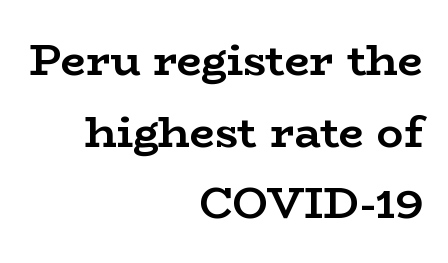
Q: Is the text bold? A: Yes.
Q: Is the text italic (slanted)? A: No, it is upright.
Q: Is the typeface a serif or a sans-serif typeface? A: Serif.
Q: Is the text underlined? A: No.
Q: How is the paragraph aligned? A: Right-aligned.
Q: Is the spacing between letters normal or unusually wide? A: Normal.
Q: Is the spacing between lines tight, normal or loose? A: Normal.
Q: Width (condensed, normal, or wide)? A: Wide.
Q: Stroke contrast? A: Low.
Q: x-height? A: Medium.
Q: Monospaced? A: No.
